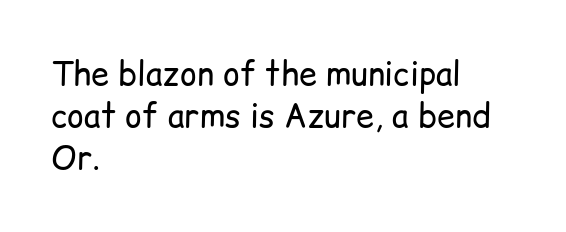
{"serif": "no", "italic": "no", "bold": "no", "weight": "regular", "width": "normal", "stroke_contrast": "low", "x_height": "medium", "monospaced": "no", "underline": "no", "align": "left", "line_spacing": "normal", "line_spacing_ratio": 1.32, "letter_spacing": "normal", "letter_spacing_em": 0.0, "glyph_px": 32}
